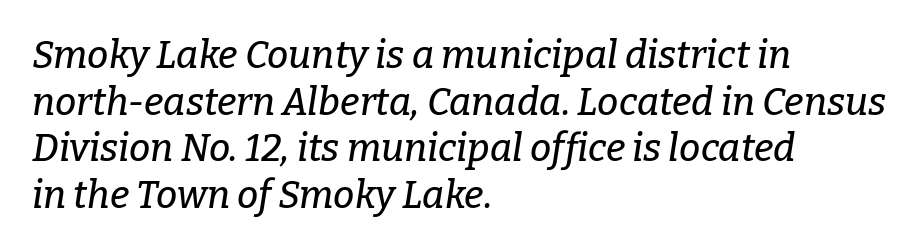
Is the block centered? No — it sits flush against the left margin. No extra tracking has been applied to these lines. The face used here has a pronounced slope to its letters. Varying glyph widths throughout — classic text-font behaviour. The font family rendered here belongs to the serif group. A clean baseline with only descenders dipping below it.
